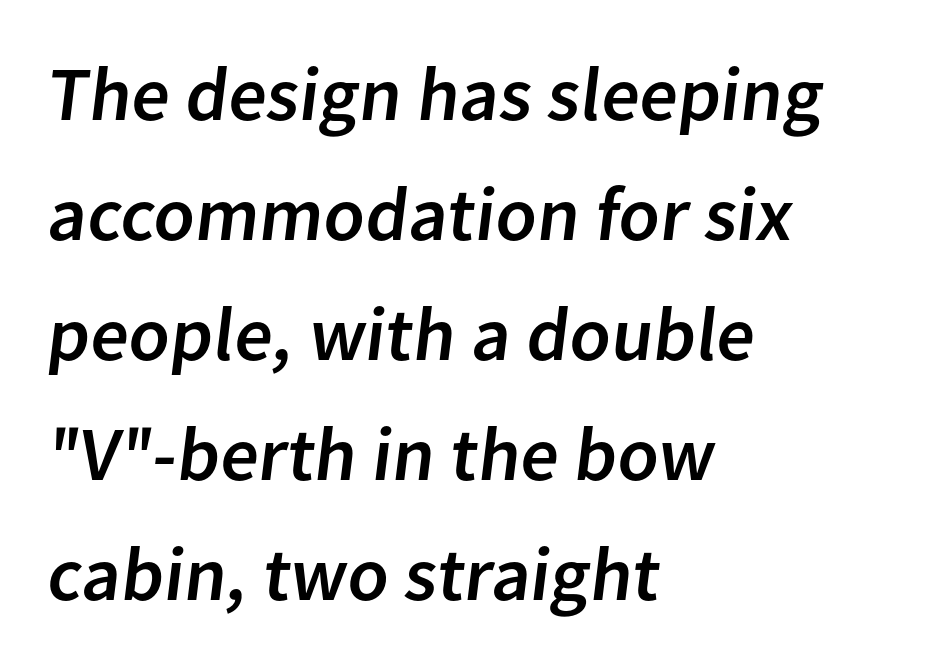
The image shows 76 px sans-serif type; set left-aligned, normal line spacing (1.58x), normal letter spacing, not underlined; low stroke contrast and a medium x-height.
